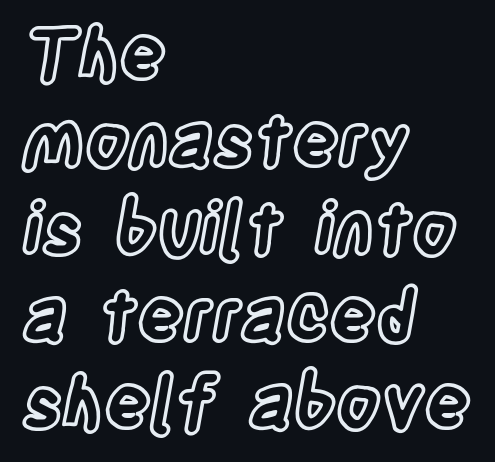
Q: Is the text italic (slanted)? A: Yes.
Q: Is the text underlined? A: No.
Q: How is the paragraph aligned? A: Left-aligned.
Q: Is the spacing between letters normal or unusually wide? A: Normal.
Q: Width (condensed, normal, or wide)? A: Condensed.
Q: x-height? A: Large.
Q: Monospaced? A: No.
